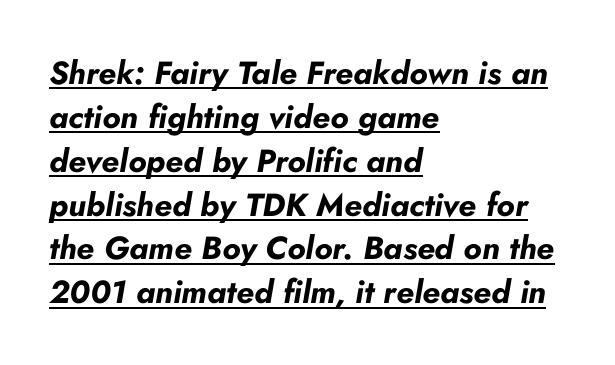
Q: Is the text bold? A: Yes.
Q: Is the text italic (slanted)? A: Yes, it leans right by about 10 degrees.
Q: Is the text underlined? A: Yes.
Q: How is the paragraph aligned? A: Left-aligned.
Q: Is the spacing between letters normal or unusually wide? A: Normal.
Q: Is the spacing between lines tight, normal or loose? A: Normal.
Q: Width (condensed, normal, or wide)? A: Normal.
Q: Stroke contrast? A: Low.
Q: x-height? A: Small.
Q: Monospaced? A: No.
